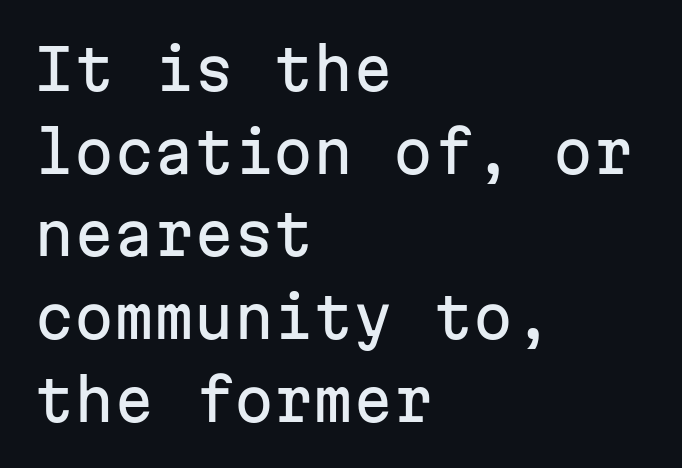
{"serif": "no", "italic": "no", "width": "normal", "stroke_contrast": "low", "x_height": "medium", "monospaced": "yes", "underline": "no", "align": "left", "line_spacing": "normal", "line_spacing_ratio": 1.45, "letter_spacing": "normal", "letter_spacing_em": 0.0, "glyph_px": 57}
